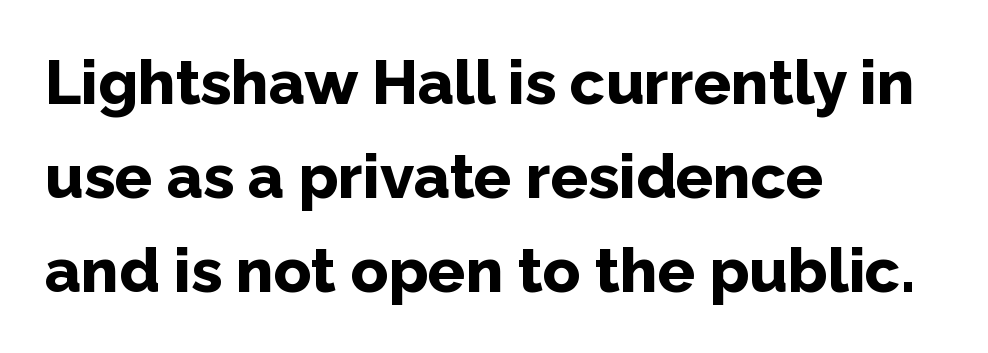
Look at the tracking — it's just the regular setting, nothing added. Where is the straight margin? On the left. This is sans-serif lettering, the kind often seen on screens and signage. Beneath every word, the page is bare. The lettering stays uniformly vertical, giving the passage a roman look. In terms of leading, this rendering sits right in the middle.
